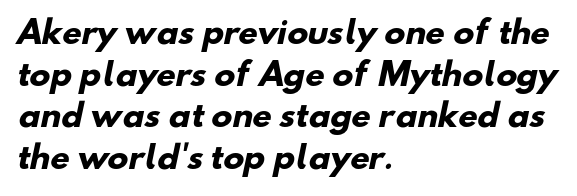
{"serif": "no", "bold": "yes", "weight": "heavy", "width": "normal", "stroke_contrast": "low", "x_height": "small", "monospaced": "no", "underline": "no", "align": "left", "line_spacing": "normal", "line_spacing_ratio": 1.34, "letter_spacing": "normal", "letter_spacing_em": 0.0, "glyph_px": 31}
